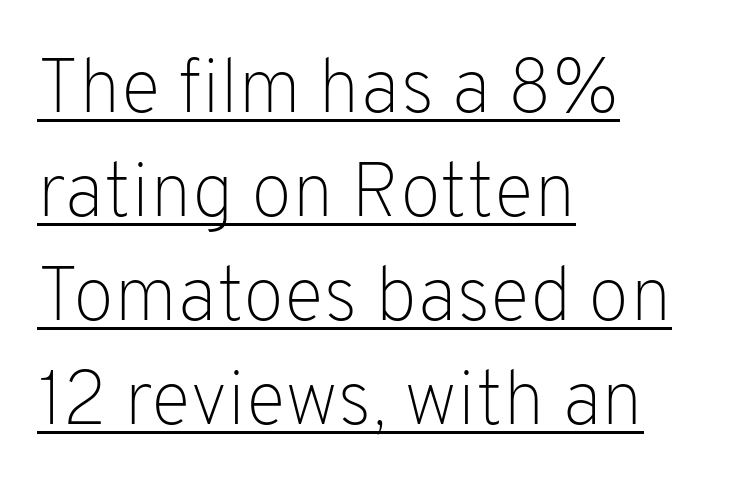
Q: Is the text bold? A: No.
Q: Is the text italic (slanted)? A: No, it is upright.
Q: Is the typeface a serif or a sans-serif typeface? A: Sans-serif.
Q: Is the text underlined? A: Yes.
Q: How is the paragraph aligned? A: Left-aligned.
Q: Is the spacing between letters normal or unusually wide? A: Normal.
Q: Is the spacing between lines tight, normal or loose? A: Normal.
Q: Width (condensed, normal, or wide)? A: Normal.
Q: Stroke contrast? A: Low.
Q: x-height? A: Medium.
Q: Monospaced? A: No.
